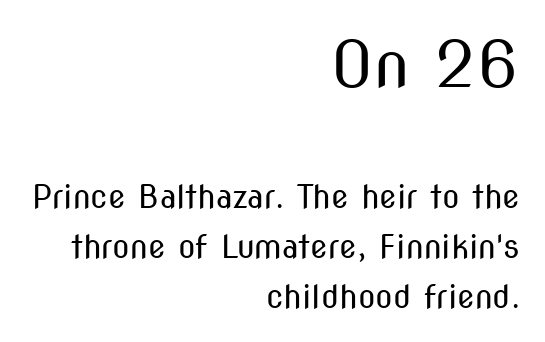
Glance below the letters and you will spot only blank space. Tall strokes in this sample are plumb rather than angled. The strokes are not fattened; the text isn't bold. The text block is weighted toward the right margin, trailing off unevenly leftward. The block of text has a typical density, with ordinary space between rows.
